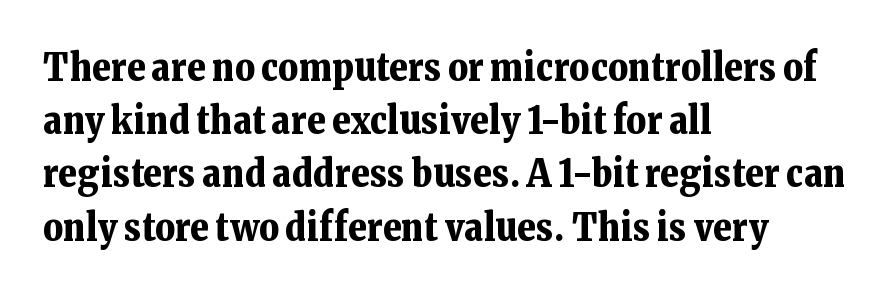
Q: Is the text bold? A: Yes.
Q: Is the text italic (slanted)? A: No, it is upright.
Q: Is the typeface a serif or a sans-serif typeface? A: Serif.
Q: Is the text underlined? A: No.
Q: How is the paragraph aligned? A: Left-aligned.
Q: Is the spacing between letters normal or unusually wide? A: Normal.
Q: Is the spacing between lines tight, normal or loose? A: Normal.
Q: Width (condensed, normal, or wide)? A: Normal.
Q: Stroke contrast? A: Low.
Q: x-height? A: Medium.
Q: Monospaced? A: No.
